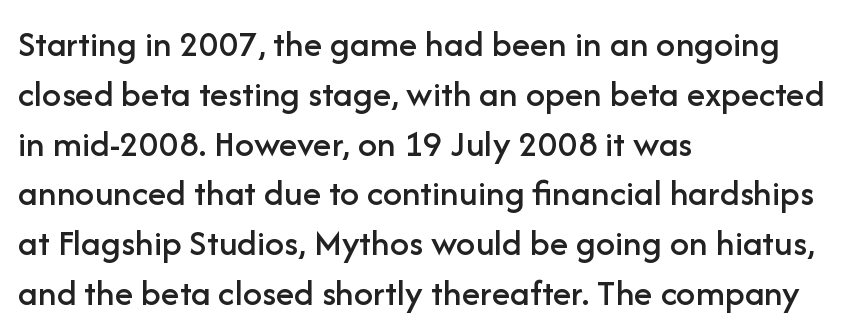
{"serif": "no", "italic": "no", "width": "normal", "stroke_contrast": "low", "x_height": "medium", "monospaced": "no", "underline": "no", "align": "left", "line_spacing": "normal", "line_spacing_ratio": 1.31, "letter_spacing": "normal", "letter_spacing_em": 0.0, "glyph_px": 38}
